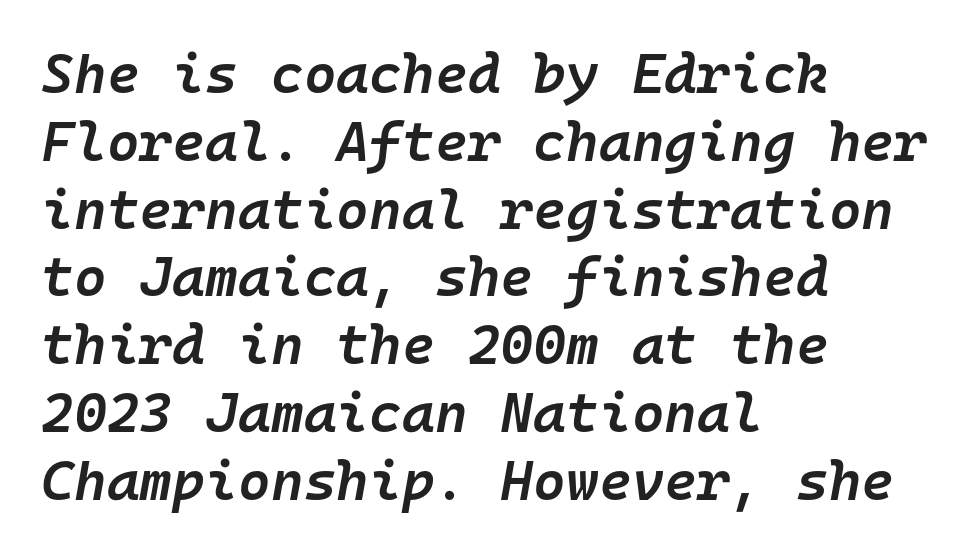
{"italic": "yes", "lean": "right", "slant_degrees": 10, "bold": "semi", "weight": "semibold", "width": "normal", "stroke_contrast": "low", "x_height": "medium", "monospaced": "yes", "underline": "no", "align": "left", "line_spacing_ratio": 1.21, "letter_spacing": "normal", "letter_spacing_em": 0.0, "glyph_px": 56}
